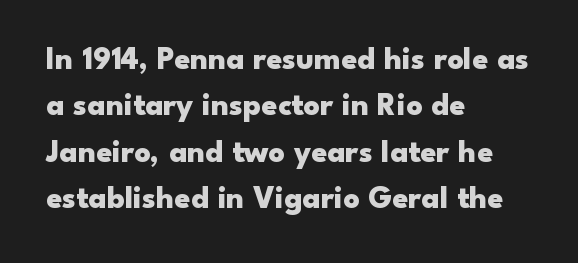
{"serif": "no", "italic": "no", "bold": "yes", "weight": "heavy", "width": "wide", "stroke_contrast": "low", "x_height": "small", "monospaced": "no", "underline": "no", "align": "left", "line_spacing": "normal", "line_spacing_ratio": 1.45, "letter_spacing": "normal", "letter_spacing_em": 0.0, "glyph_px": 32}
